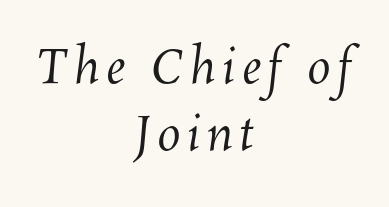
The image shows 47 px regular-weight type; set centered, normal line spacing (1.43x), not underlined; medium stroke contrast and a medium x-height.
